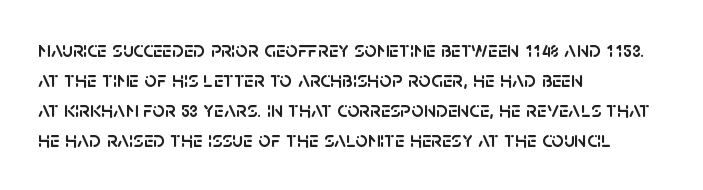
{"italic": "no", "underline": "no", "align": "left", "line_spacing": "normal", "line_spacing_ratio": 1.37, "letter_spacing": "normal", "letter_spacing_em": 0.0, "glyph_px": 22}
